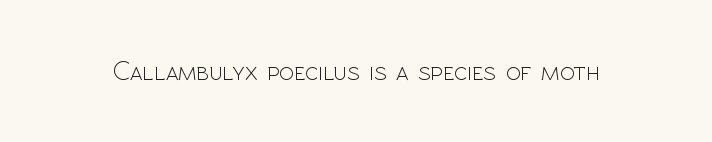
The image shows 27 px text type, upright; set normal letter spacing, not underlined.
